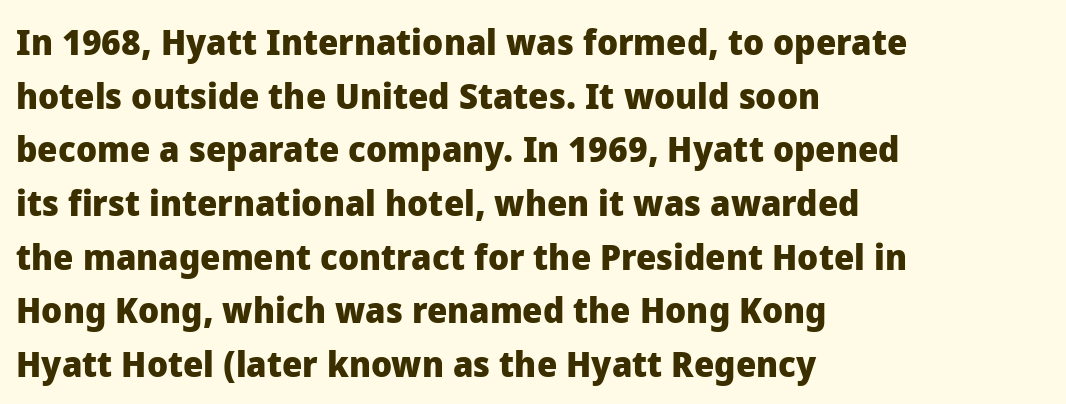
Nope, no serifs anywhere on these letters. Any mark beneath the type? The region is blank. In CSS terms this would be text-align: left. A full-strength bold gives these letters their thick strokes. The rendering uses natural spacing where letterforms have individual widths.
